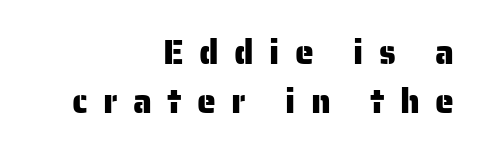
The gap between lines stays unmarked. Posture: straight, roman, zero tilt. Regular leading. Observe the wide spacing: letters keep a clear distance from each other. Compared with a flush-left layout, this one pins lines to the opposite, right side. Type style note: lacks serifs.
